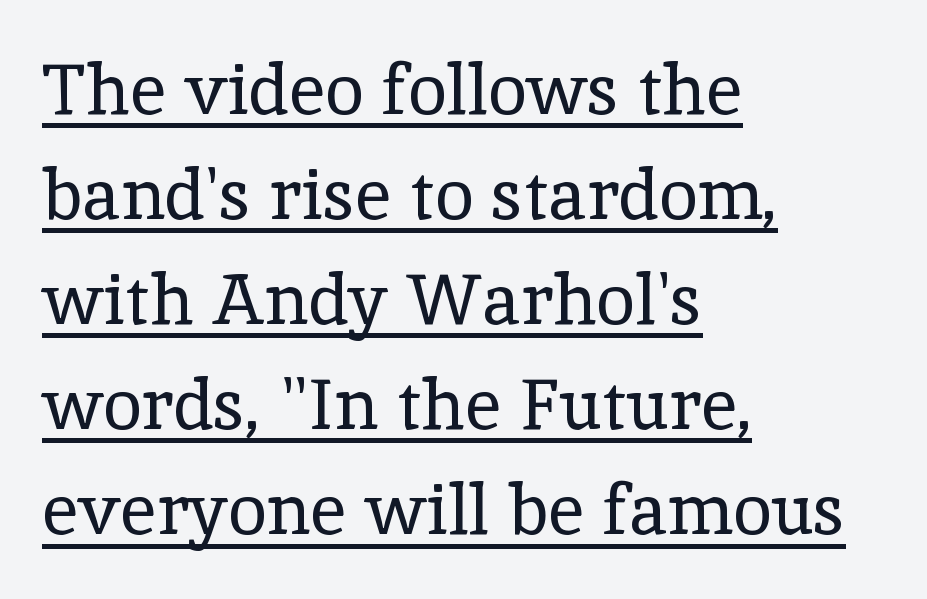
Q: Is the text bold? A: No.
Q: Is the text italic (slanted)? A: No, it is upright.
Q: Is the typeface a serif or a sans-serif typeface? A: Serif.
Q: Is the text underlined? A: Yes.
Q: How is the paragraph aligned? A: Left-aligned.
Q: Is the spacing between letters normal or unusually wide? A: Normal.
Q: Is the spacing between lines tight, normal or loose? A: Normal.
Q: Width (condensed, normal, or wide)? A: Normal.
Q: x-height? A: Medium.
Q: Monospaced? A: No.
